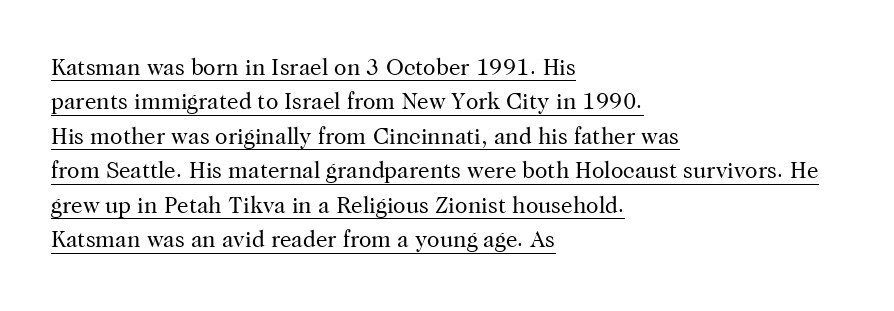
The lines are quadded left. The passage shown is not bold in any degree. Is there any slant? The stems are plumb. The face used here appears with an underline applied.
